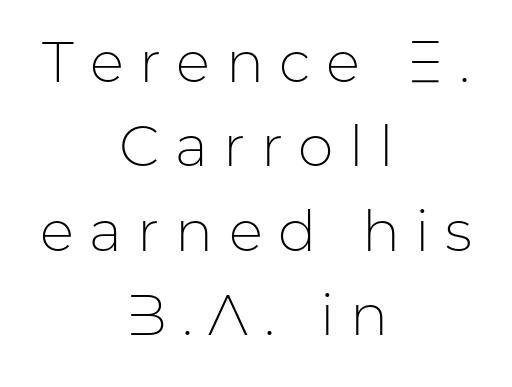
{"serif": "no", "italic": "no", "bold": "no", "weight": "light", "width": "normal", "stroke_contrast": "low", "x_height": "medium", "monospaced": "no", "underline": "no", "align": "center", "line_spacing": "normal", "line_spacing_ratio": 1.48, "letter_spacing": "wide", "letter_spacing_em": 0.27, "glyph_px": 57}
